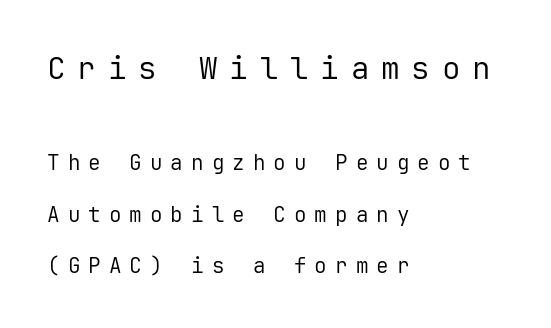
Q: Is the text bold? A: No.
Q: Is the text italic (slanted)? A: No, it is upright.
Q: Is the typeface a serif or a sans-serif typeface? A: Sans-serif.
Q: Is the text underlined? A: No.
Q: How is the paragraph aligned? A: Left-aligned.
Q: Is the spacing between letters normal or unusually wide? A: Unusually wide.
Q: Is the spacing between lines tight, normal or loose? A: Loose.
Q: Which block of text is set in a larger size, the first (top) or the second (bottom)? A: The first (top) one.
Q: Width (condensed, normal, or wide)? A: Normal.
Q: Stroke contrast? A: Low.
Q: x-height? A: Medium.
Q: Monospaced? A: Yes.
